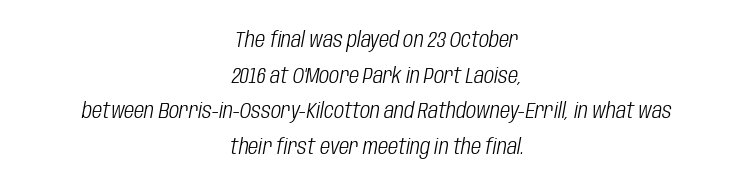
The image shows 22 px text type, italic (leaning right); set centered, normal line spacing (1.62x), normal letter spacing, not underlined.
